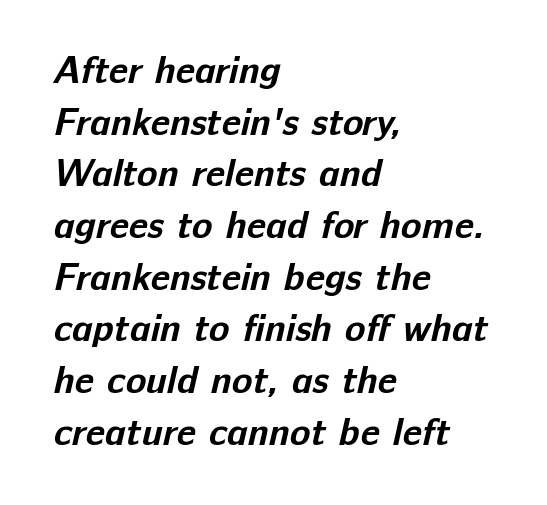
The image shows 38 px bold sans-serif type; set left-aligned, normal line spacing (1.36x), normal letter spacing, not underlined; low stroke contrast and a medium x-height.
